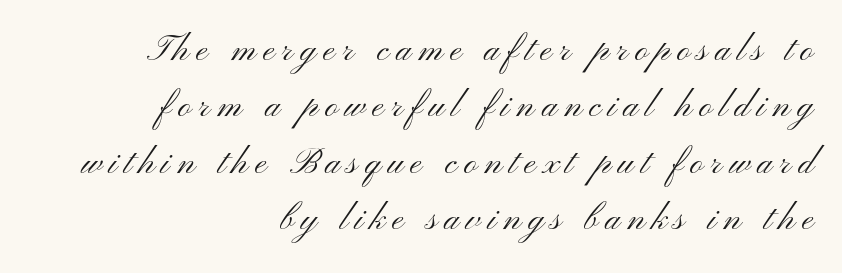
The image shows 35 px light, wide sans-serif type; set right-aligned, normal line spacing (1.61x), unusually wide letter spacing (+0.21 em), not underlined; medium stroke contrast and a small x-height.
